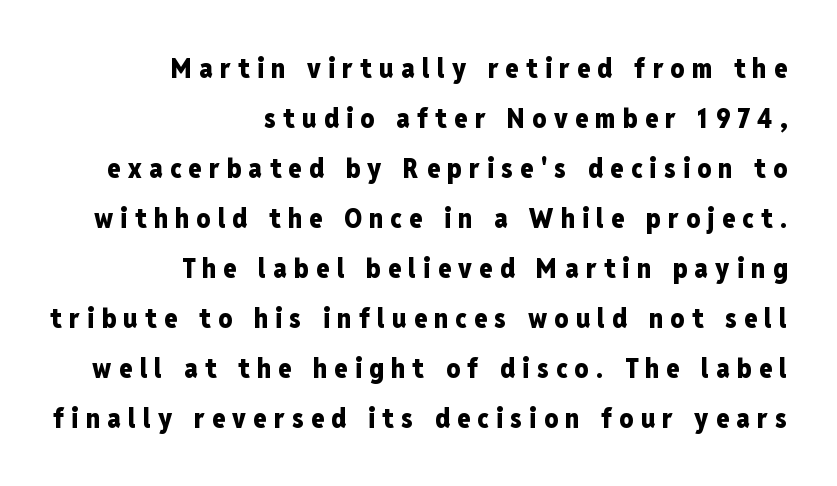
{"italic": "no", "bold": "yes", "underline": "no", "align": "right", "line_spacing_ratio": 1.85, "letter_spacing": "wide", "letter_spacing_em": 0.27, "glyph_px": 27}
